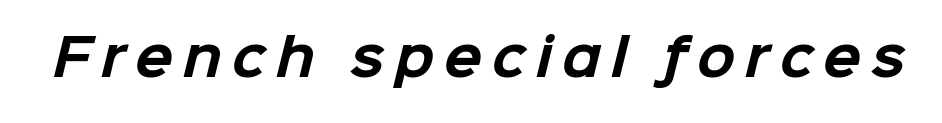
In terms of letterform style, serifs are entirely absent. How heavy is the stroke? Heavy — this is a bold. Underline: absent. Observe the wide spacing: letters keep a clear distance from each other. Varying glyph widths throughout — classic text-font behaviour.
